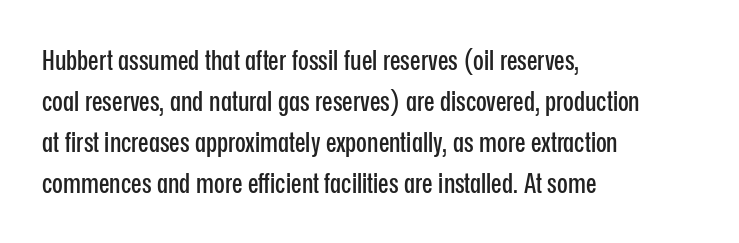
The image shows 28 px condensed sans-serif type, upright; set left-aligned, normal line spacing (1.47x), normal letter spacing, not underlined; low stroke contrast and a medium x-height.
